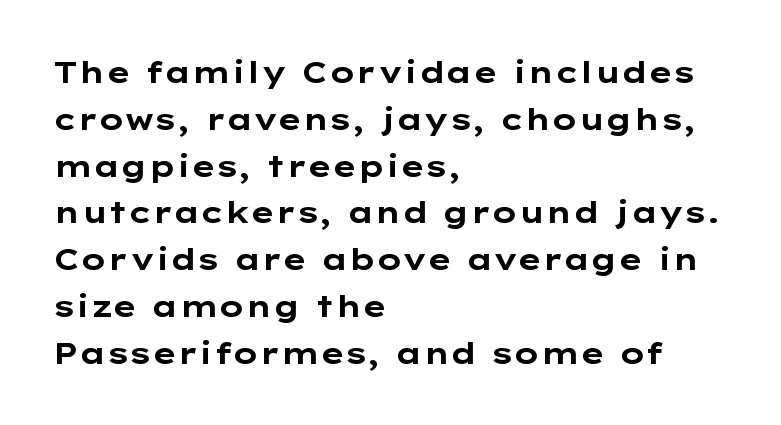
The image shows 30 px bold, wide sans-serif type, upright; set left-aligned, normal line spacing (1.56x), normal letter spacing, not underlined; low stroke contrast and a medium x-height.
